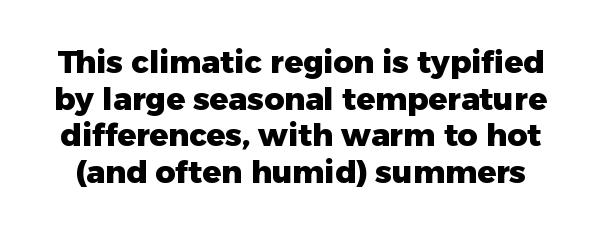
Q: Is the text bold? A: Yes.
Q: Is the text italic (slanted)? A: No, it is upright.
Q: Is the typeface a serif or a sans-serif typeface? A: Sans-serif.
Q: Is the text underlined? A: No.
Q: Is the spacing between letters normal or unusually wide? A: Normal.
Q: Width (condensed, normal, or wide)? A: Normal.
Q: Stroke contrast? A: Low.
Q: x-height? A: Medium.
Q: Monospaced? A: No.
